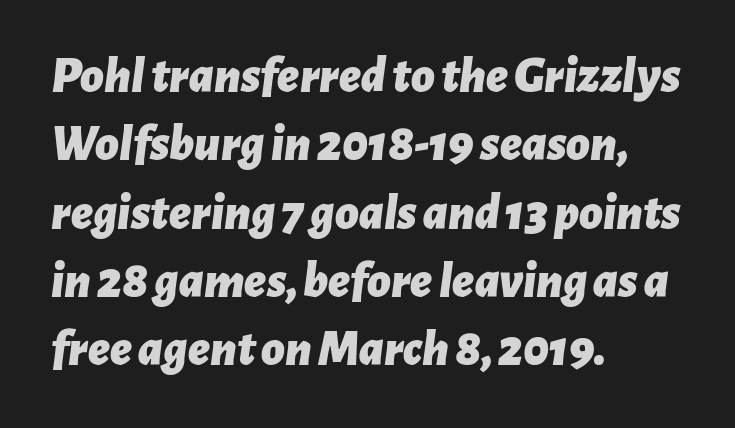
The image shows 51 px bold type, italic (leaning right); set left-aligned, normal line spacing (1.34x), normal letter spacing, not underlined; low stroke contrast and a medium x-height.
